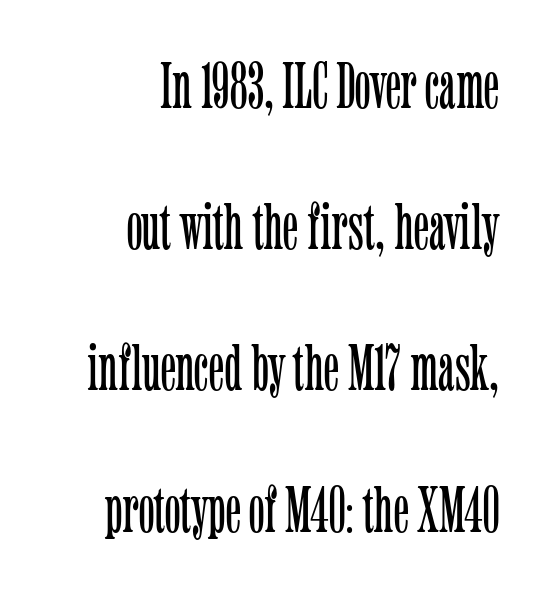
Glance below the letters and you will spot only blank space. Honestly, the letter spacing is just normal — you wouldn't notice it. The rendering uses natural spacing where letterforms have individual widths. These lines stand farther apart than default settings would place them. The lines are quadded right. Font category for this specimen: serif.
